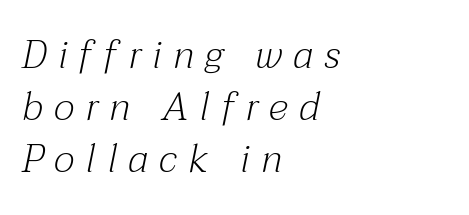
Weight: regular or lighter. The glyphs look as if they've been sheared to an angle. The designer went with a serif here, giving each stem small feet. Lines of text with bare space underneath. Tracking value appears strongly positive — letters spread wide.
